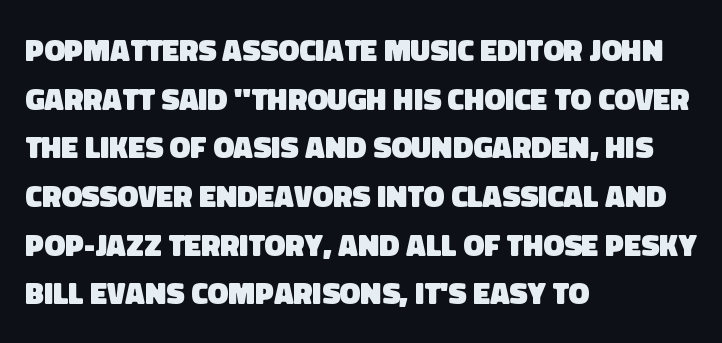
The image shows 31 px heavy sans-serif type; set left-aligned, normal line spacing (1.57x), normal letter spacing, not underlined; low stroke contrast and a large x-height.
